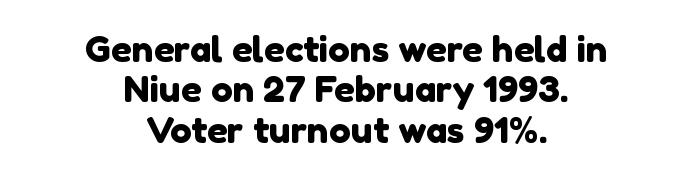
Q: Is the typeface a serif or a sans-serif typeface? A: Sans-serif.
Q: Is the text underlined? A: No.
Q: How is the paragraph aligned? A: Centered.
Q: Is the spacing between letters normal or unusually wide? A: Normal.
Q: Is the spacing between lines tight, normal or loose? A: Tight.
Q: Width (condensed, normal, or wide)? A: Normal.
Q: x-height? A: Medium.
Q: Monospaced? A: No.
